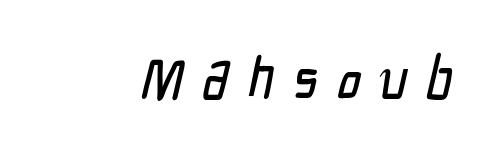
This sample uses a sans-serif face. You could not count columns in this text — the font is proportionally spaced. The foot of each line stays bare and open. Compared with typical body copy, the letter spacing here is much looser.
